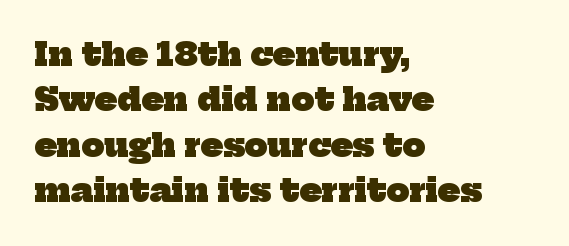
What kind of face is this? One with serifs. Observe the ordinary spacing: letters are neighbours, not strangers. Rule under the text: the space is simply empty. Compared with a centered layout, this one pins lines to the left instead. Its strokes are broad and dark, the hallmark of bold type.
